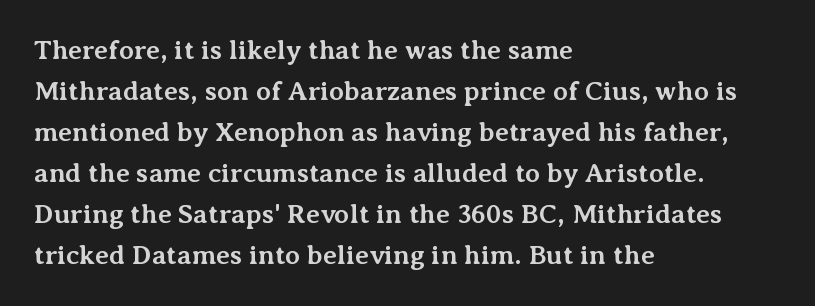
Line beginnings align vertically; line endings do not. Between one letter and the next there's only the usual sliver of space. Notice how descenders clear the ascenders below comfortably — that's standard leading. Does the lettering tilt? It doesn't — this is upright. Letters rest on an invisible, unmarked baseline.
